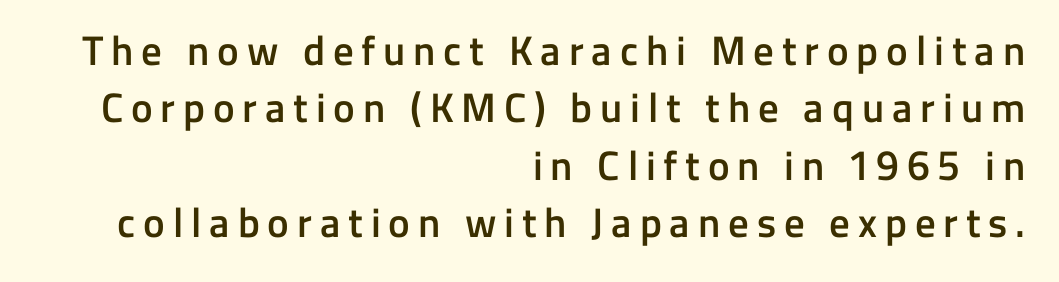
The image shows 41 px semibold sans-serif type, upright; set right-aligned, normal line spacing (1.4x), not underlined; low stroke contrast and a medium x-height.
